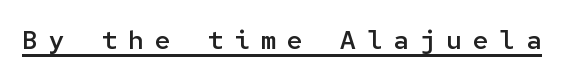
This is the in-between weight designers call semibold or demi. Observe the wide spacing: letters keep a clear distance from each other. Every stem runs plumb, perpendicular to the baseline. Caption: lettering with a line underneath.
